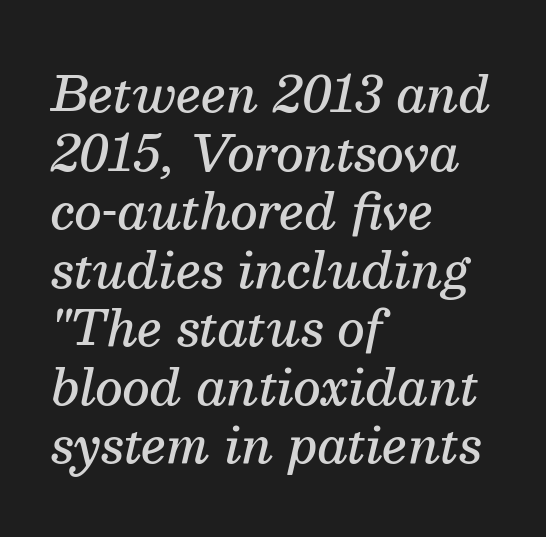
The image shows 48 px semibold serif type, italic (leaning right); set left-aligned, line spacing 1.22x, normal letter spacing, not underlined; medium stroke contrast and a medium x-height.
